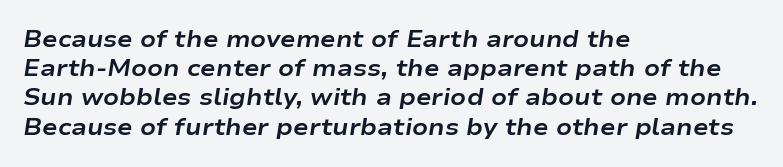
{"italic": "yes", "lean": "right", "slant_degrees": 9, "bold": "yes", "underline": "no", "align": "left", "line_spacing": "normal", "line_spacing_ratio": 1.27, "letter_spacing": "normal", "letter_spacing_em": 0.0, "glyph_px": 23}
